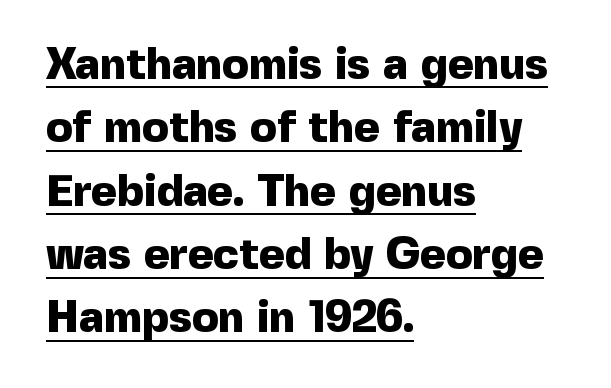
How would I describe the line gaps? Plain and ordinary. Tracking value appears to be zero — textbook default spacing. Weight check: bold — yes, fully. Which margin do the lines hug? The left one — the right edge is uneven. The face used here is proportionally spaced, like ordinary book or web type. A baseline rule has been typeset under these characters.
